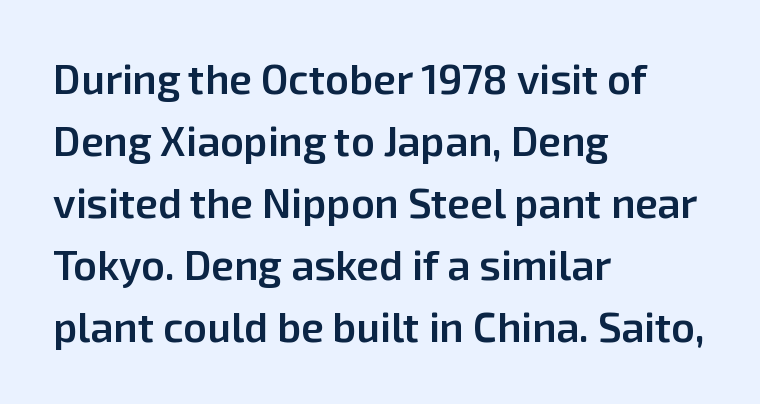
The image shows 41 px semibold sans-serif type, upright; set left-aligned, normal line spacing (1.51x), normal letter spacing, not underlined; low stroke contrast and a medium x-height.
